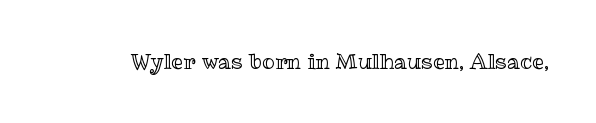
Q: Is the text italic (slanted)? A: No, it is upright.
Q: Is the text underlined? A: No.
Q: Is the spacing between letters normal or unusually wide? A: Normal.
